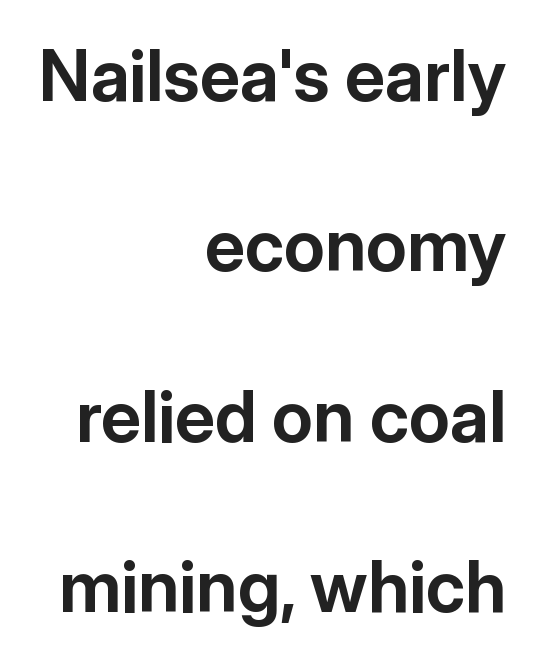
The image shows 71 px bold sans-serif type, upright; set right-aligned, loose line spacing (2.4x), normal letter spacing, not underlined; low stroke contrast and a medium x-height.
